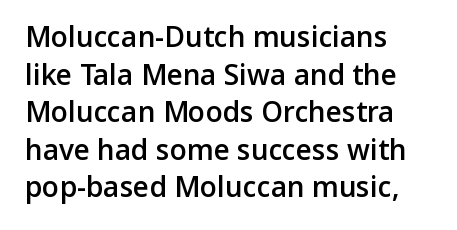
{"serif": "no", "italic": "no", "bold": "semi", "weight": "semibold", "width": "normal", "stroke_contrast": "low", "x_height": "medium", "monospaced": "no", "underline": "no", "align": "left", "line_spacing": "normal", "line_spacing_ratio": 1.34, "letter_spacing": "normal", "letter_spacing_em": 0.0, "glyph_px": 28}
